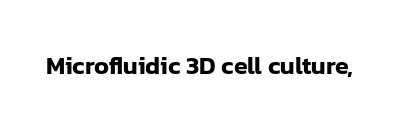
If you drew a line through each stem, it would be perfectly vertical. Characters follow at the spacing the type designer built in. The words here are not underlined.
